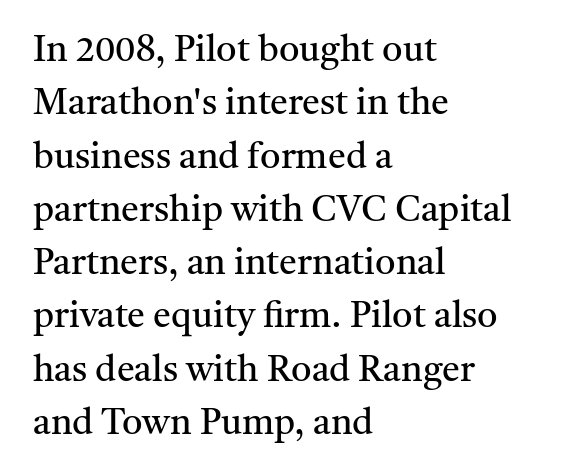
{"serif": "yes", "italic": "no", "bold": "no", "weight": "regular", "width": "normal", "stroke_contrast": "medium", "x_height": "medium", "monospaced": "no", "underline": "no", "align": "left", "line_spacing": "normal", "line_spacing_ratio": 1.48, "letter_spacing": "normal", "letter_spacing_em": 0.0, "glyph_px": 36}
